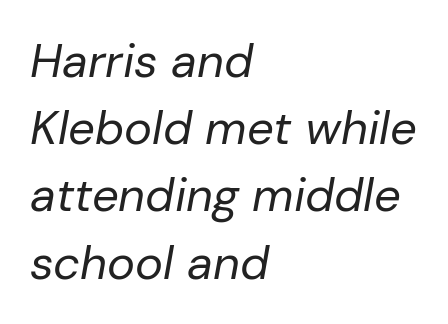
Is this a heavy cut? Hardly; it is regular or lighter. Observe the ordinary spacing: letters are neighbours, not strangers. One glance says typical: line gaps are just what's usual. Horizontally, the lines are justified to the leading edge only. The face used here has a pronounced slope to its letters. Anything drawn beneath the words? Only blank space.
